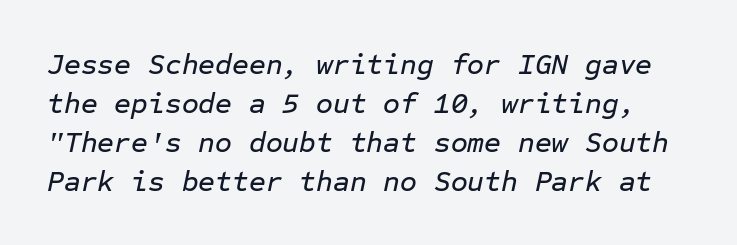
Q: Is the text italic (slanted)? A: Yes, it leans right by about 12 degrees.
Q: Is the text underlined? A: No.
Q: Is the spacing between letters normal or unusually wide? A: Normal.
Q: Is the spacing between lines tight, normal or loose? A: Normal.
Q: Width (condensed, normal, or wide)? A: Normal.
Q: Stroke contrast? A: Low.
Q: x-height? A: Medium.
Q: Monospaced? A: Yes.
